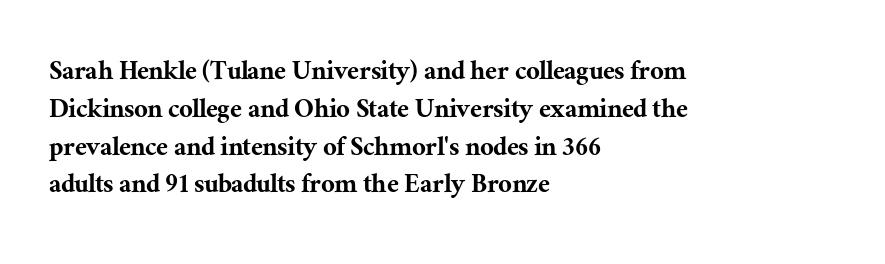
Posture: straight, roman, zero tilt. Here the glyphs are tracked normally, forming tight word shapes. The lines in this sample share a left origin and differ only in where they stop. In terms of leading, this rendering sits right in the middle. Varying glyph widths throughout — classic text-font behaviour.
